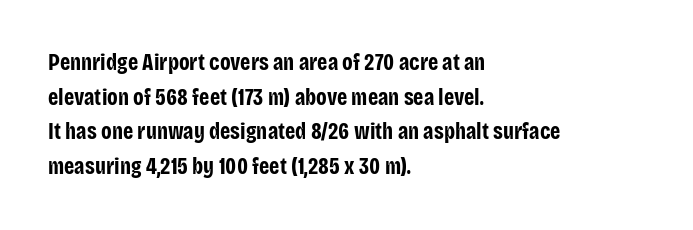
The image shows 23 px bold type, upright; set left-aligned, normal line spacing (1.51x), normal letter spacing, not underlined.
